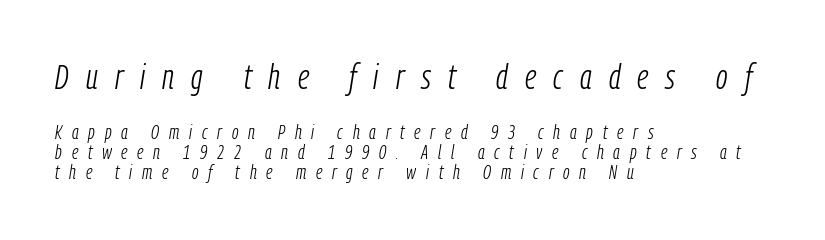
Q: Is the text bold? A: No.
Q: Is the text italic (slanted)? A: Yes, it leans right by about 9 degrees.
Q: Is the text underlined? A: No.
Q: How is the paragraph aligned? A: Left-aligned.
Q: Is the spacing between letters normal or unusually wide? A: Unusually wide.
Q: Is the spacing between lines tight, normal or loose? A: Tight.
Q: Which block of text is set in a larger size, the first (top) or the second (bottom)? A: The first (top) one.
Q: Width (condensed, normal, or wide)? A: Condensed.
Q: Stroke contrast? A: Low.
Q: x-height? A: Medium.
Q: Monospaced? A: No.
